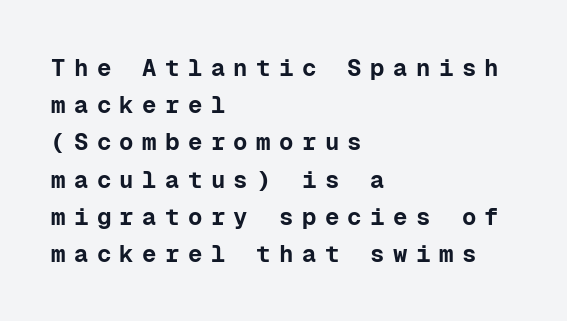
{"italic": "no", "bold": "yes", "underline": "no", "align": "left", "line_spacing": "normal", "line_spacing_ratio": 1.55, "letter_spacing": "wide", "letter_spacing_em": 0.35, "glyph_px": 24}
